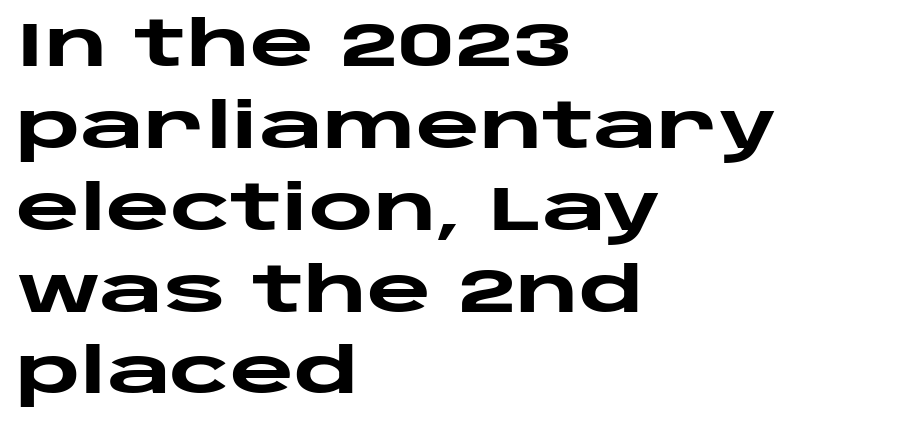
{"serif": "no", "italic": "no", "bold": "yes", "weight": "heavy", "width": "wide", "stroke_contrast": "low", "x_height": "large", "monospaced": "no", "underline": "no", "align": "left", "line_spacing": "normal", "line_spacing_ratio": 1.32, "letter_spacing": "normal", "letter_spacing_em": 0.0, "glyph_px": 62}
